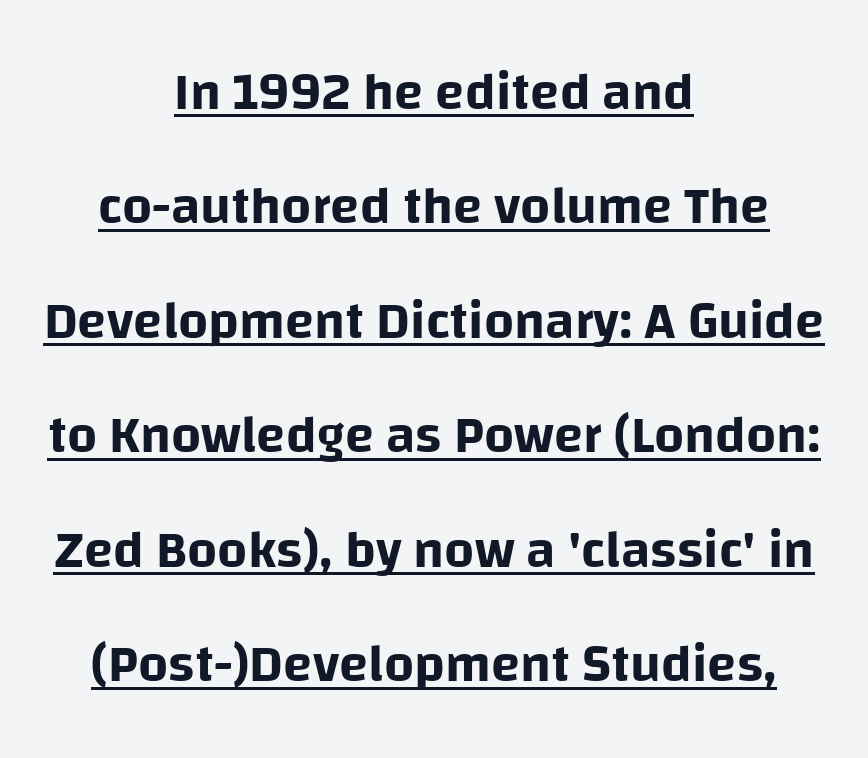
Q: Is the text italic (slanted)? A: No, it is upright.
Q: Is the typeface a serif or a sans-serif typeface? A: Sans-serif.
Q: Is the text underlined? A: Yes.
Q: How is the paragraph aligned? A: Centered.
Q: Is the spacing between letters normal or unusually wide? A: Normal.
Q: Is the spacing between lines tight, normal or loose? A: Loose.
Q: Width (condensed, normal, or wide)? A: Normal.
Q: Stroke contrast? A: Low.
Q: x-height? A: Large.
Q: Monospaced? A: No.
